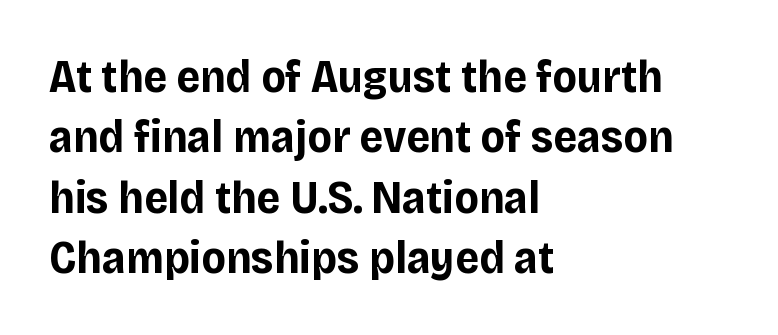
{"serif": "no", "italic": "no", "bold": "yes", "weight": "bold", "width": "normal", "stroke_contrast": "low", "x_height": "large", "monospaced": "no", "underline": "no", "align": "left", "line_spacing": "normal", "line_spacing_ratio": 1.31, "letter_spacing": "normal", "letter_spacing_em": 0.0, "glyph_px": 46}
